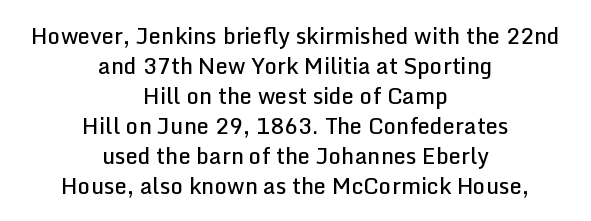
This sample keeps an unexceptional amount of space between lines. A centered setting, common on invitations and titles, is used for this passage. Bold? Not quite — semibold, heavier than regular but stopping short. The horizontal fit of the characters is conventional and even. The foot of each line stays bare and open.
